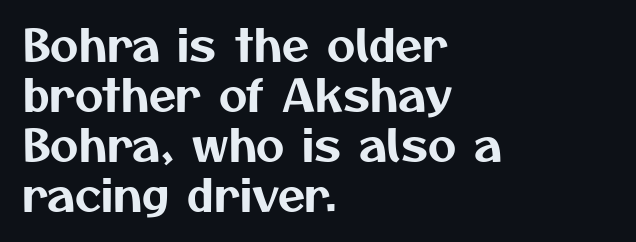
The image shows 44 px sans-serif type; set left-aligned, tight line spacing (1.14x), normal letter spacing, not underlined; medium stroke contrast and a medium x-height.
